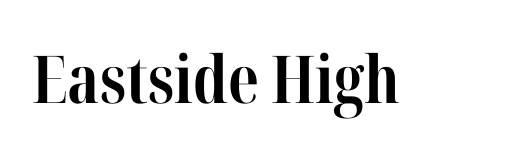
{"serif": "yes", "italic": "no", "bold": "yes", "weight": "bold", "width": "condensed", "stroke_contrast": "high", "x_height": "medium", "monospaced": "no", "underline": "no", "letter_spacing": "normal", "letter_spacing_em": 0.0, "glyph_px": 66}
